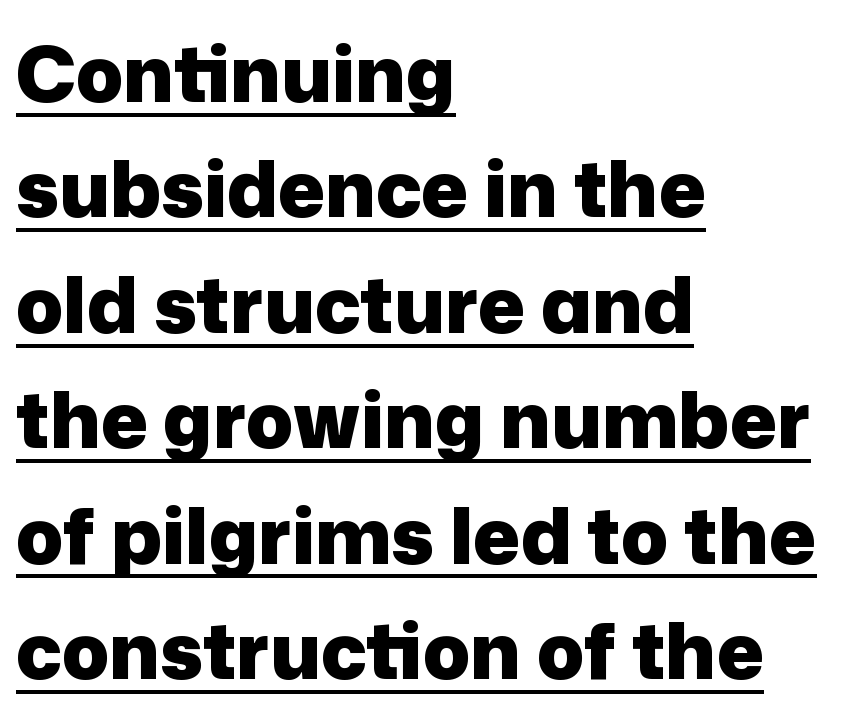
The image shows 78 px heavy sans-serif type, upright; set left-aligned, normal line spacing (1.48x), normal letter spacing, underlined; low stroke contrast and a medium x-height.
